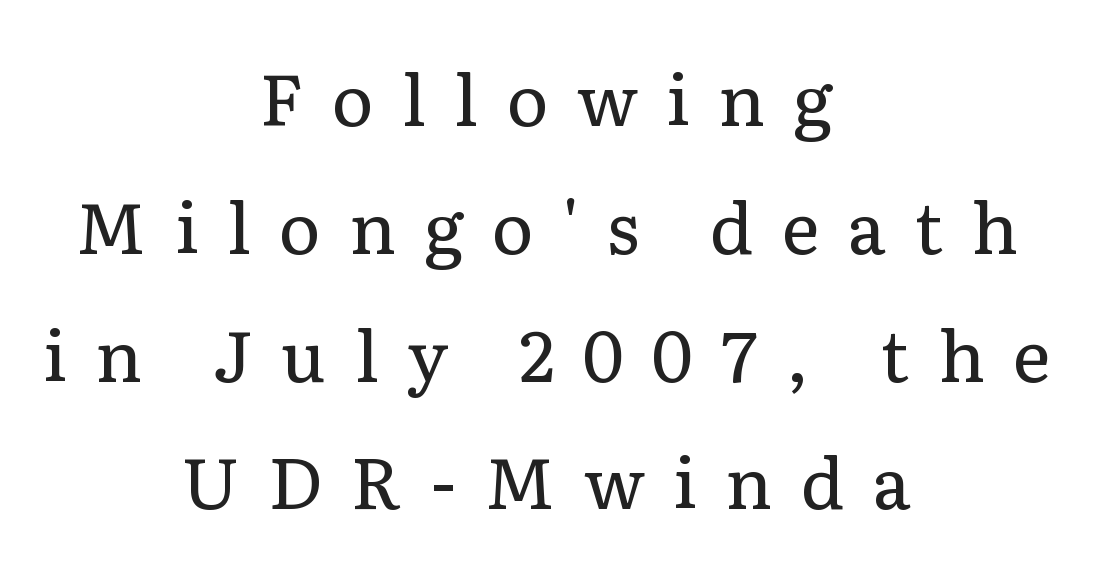
Q: Is the text bold? A: No.
Q: Is the text italic (slanted)? A: No, it is upright.
Q: Is the typeface a serif or a sans-serif typeface? A: Serif.
Q: Is the text underlined? A: No.
Q: How is the paragraph aligned? A: Centered.
Q: Is the spacing between letters normal or unusually wide? A: Unusually wide.
Q: Width (condensed, normal, or wide)? A: Normal.
Q: Stroke contrast? A: Low.
Q: x-height? A: Medium.
Q: Monospaced? A: No.
